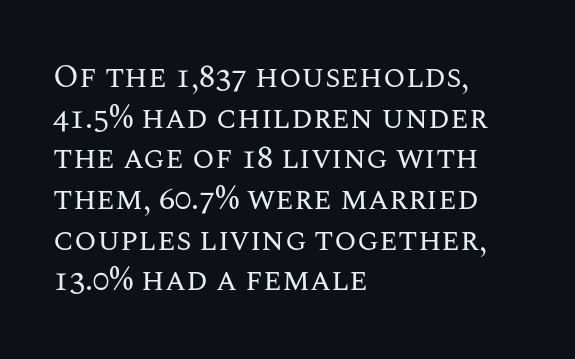
{"italic": "no", "bold": "no", "weight": "regular", "width": "normal", "stroke_contrast": "medium", "x_height": "large", "monospaced": "no", "underline": "no", "align": "left", "line_spacing": "normal", "line_spacing_ratio": 1.27, "letter_spacing": "normal", "letter_spacing_em": 0.0, "glyph_px": 32}
